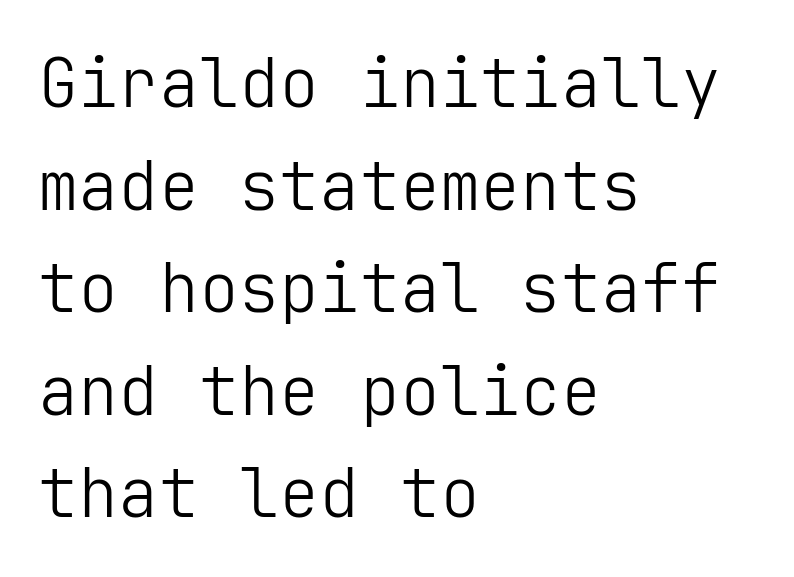
Is the stroke heavy? The answer is a plain regular-or-lighter. The string is rendered with underlining switched off. This sample is left-justified, so line endings fall wherever the words run out. Regular leading. No italicization has been applied; the sample stays upright. These lines keep a tight, regular rhythm from letter to letter.
